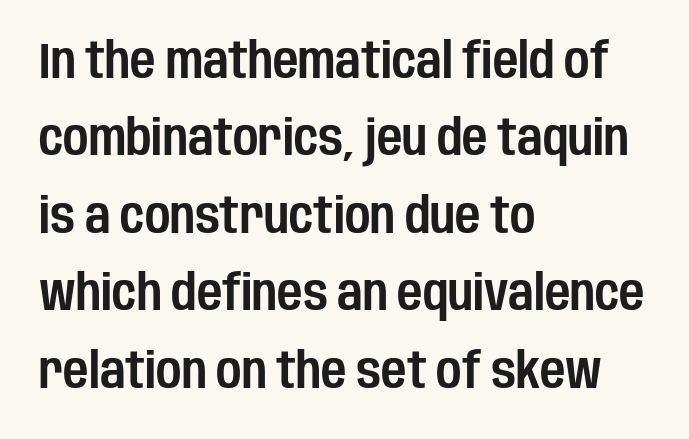
Q: Is the text italic (slanted)? A: No, it is upright.
Q: Is the typeface a serif or a sans-serif typeface? A: Sans-serif.
Q: Is the text underlined? A: No.
Q: How is the paragraph aligned? A: Left-aligned.
Q: Is the spacing between letters normal or unusually wide? A: Normal.
Q: Is the spacing between lines tight, normal or loose? A: Normal.
Q: Width (condensed, normal, or wide)? A: Condensed.
Q: Stroke contrast? A: Low.
Q: x-height? A: Large.
Q: Monospaced? A: No.
